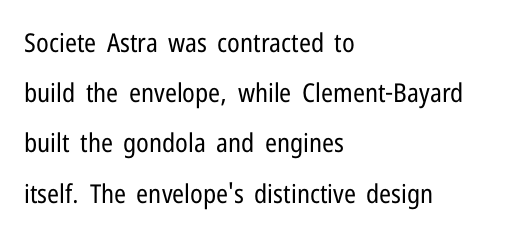
{"italic": "no", "bold": "no", "underline": "no", "align": "left", "line_spacing": "loose", "line_spacing_ratio": 1.93, "letter_spacing": "normal", "letter_spacing_em": 0.0, "glyph_px": 26}
